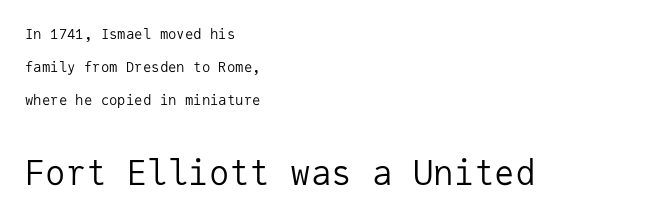
{"serif": "no", "italic": "no", "bold": "no", "weight": "regular", "width": "normal", "stroke_contrast": "low", "x_height": "medium", "monospaced": "yes", "underline": "no", "align": "left", "line_spacing": "loose", "line_spacing_ratio": 2.37, "letter_spacing": "normal", "letter_spacing_em": 0.0, "larger_block": "second", "size_ratio": 2.43, "glyph_px": 34}
